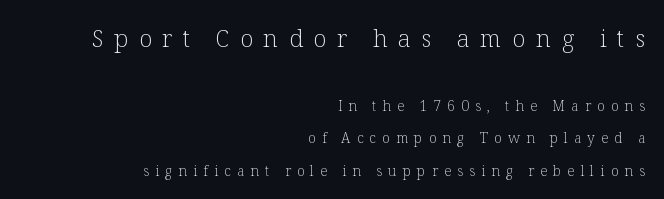
The image shows 24 px text type, upright; set right-aligned, loose line spacing (2.32x), unusually wide letter spacing (+0.44 em), not underlined; the first (top) block is 1.71x larger.
